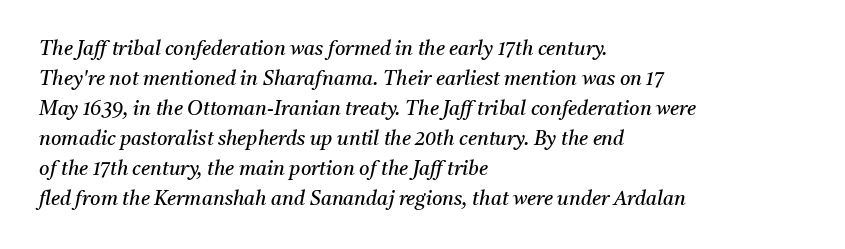
Q: Is the text bold? A: No.
Q: Is the text italic (slanted)? A: Yes, it leans right by about 11 degrees.
Q: Is the text underlined? A: No.
Q: How is the paragraph aligned? A: Left-aligned.
Q: Is the spacing between letters normal or unusually wide? A: Normal.
Q: Is the spacing between lines tight, normal or loose? A: Normal.
